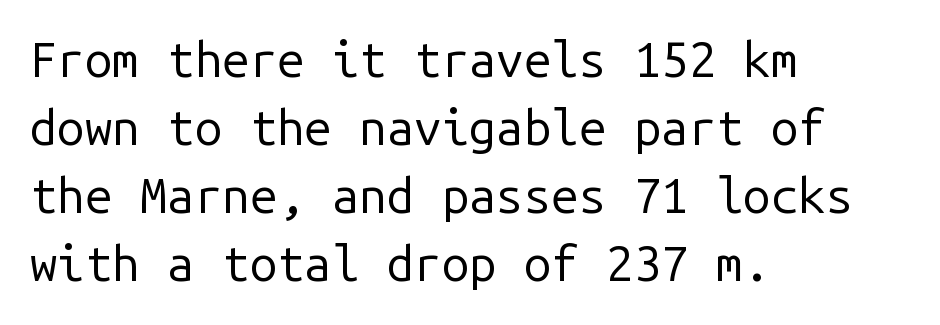
The image shows 49 px regular-weight sans-serif type, upright, monospaced; set left-aligned, normal line spacing (1.39x), normal letter spacing, not underlined; low stroke contrast and a medium x-height.
